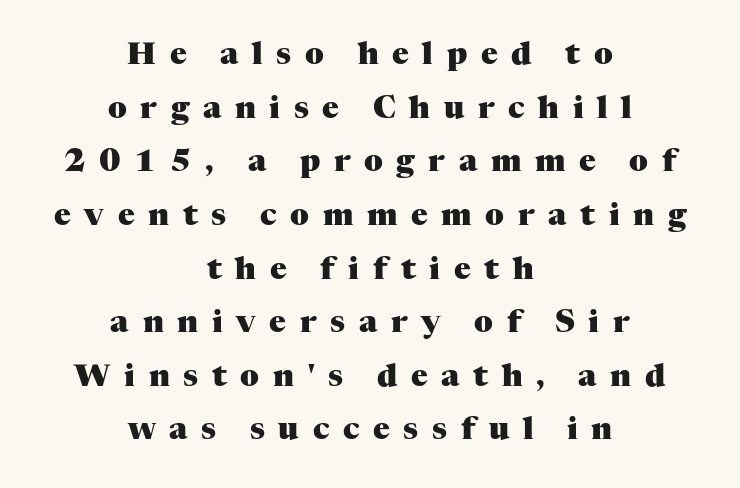
{"serif": "yes", "italic": "no", "bold": "yes", "weight": "heavy", "width": "normal", "stroke_contrast": "medium", "x_height": "medium", "monospaced": "no", "underline": "no", "align": "center", "line_spacing_ratio": 1.73, "letter_spacing": "wide", "letter_spacing_em": 0.44, "glyph_px": 31}
